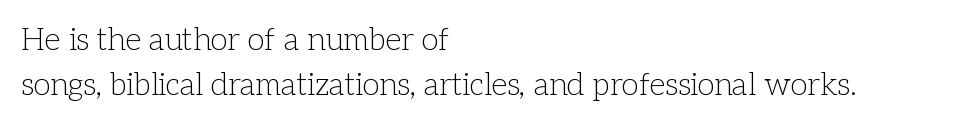
The image shows 31 px light serif type, upright; set left-aligned, normal line spacing (1.46x), normal letter spacing, not underlined; low stroke contrast and a medium x-height.
